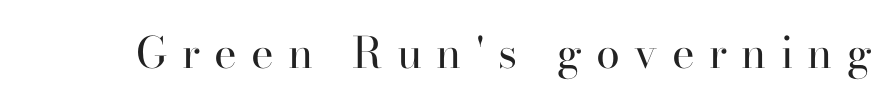
Q: Is the text bold? A: No.
Q: Is the text italic (slanted)? A: No, it is upright.
Q: Is the typeface a serif or a sans-serif typeface? A: Serif.
Q: Is the text underlined? A: No.
Q: Is the spacing between letters normal or unusually wide? A: Unusually wide.
Q: Width (condensed, normal, or wide)? A: Normal.
Q: Stroke contrast? A: High.
Q: x-height? A: Small.
Q: Monospaced? A: No.
